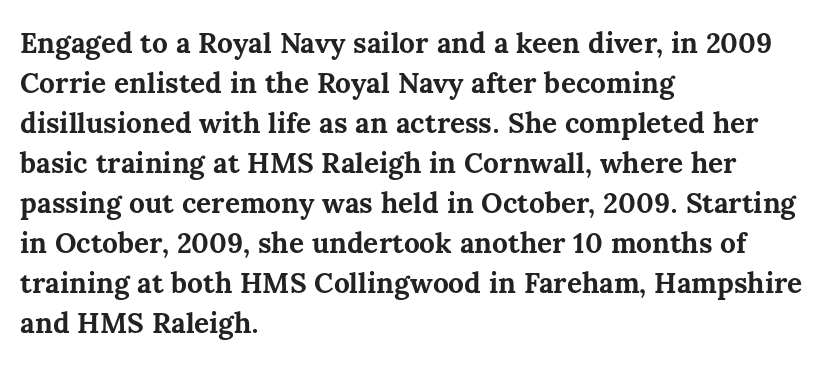
{"italic": "no", "bold": "yes", "weight": "bold", "width": "normal", "stroke_contrast": "medium", "x_height": "medium", "monospaced": "no", "underline": "no", "align": "left", "line_spacing": "normal", "line_spacing_ratio": 1.43, "letter_spacing": "normal", "letter_spacing_em": 0.0, "glyph_px": 28}
